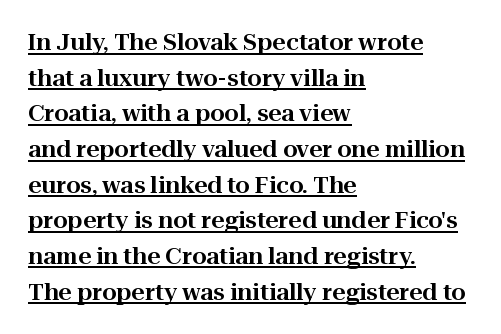
The paragraph has a hard left edge and a soft right edge. Tracking value appears to be zero — textbook default spacing. Line spacing here is normal. Quick note: underline on. The type sits square on the baseline with zero lean.
